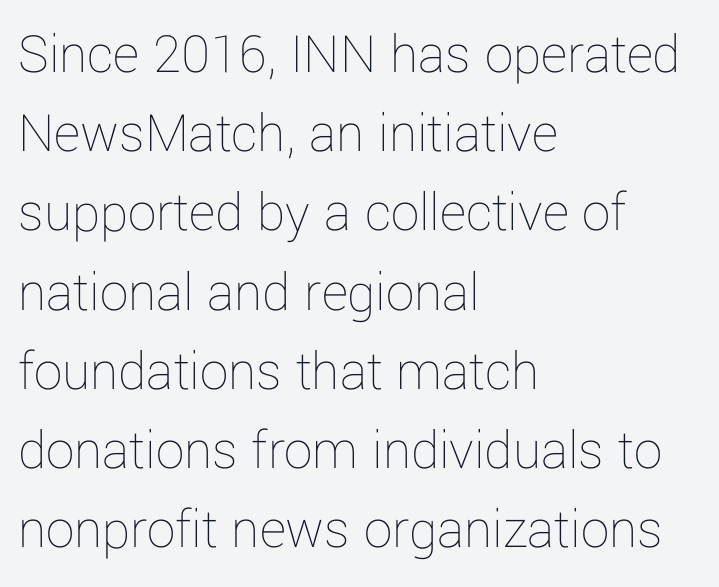
{"italic": "no", "bold": "no", "weight": "thin", "width": "normal", "stroke_contrast": "low", "x_height": "medium", "monospaced": "no", "underline": "no", "align": "left", "line_spacing": "normal", "line_spacing_ratio": 1.39, "letter_spacing": "normal", "letter_spacing_em": 0.0, "glyph_px": 57}
